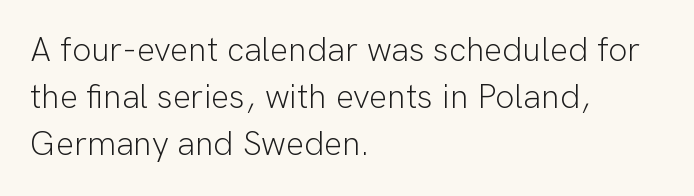
These lines are rendered in a variable-pitch font. This sample keeps an unexceptional amount of space between lines. Lines of text with bare space underneath. Serif or sans? Sans — the stroke terminals are bare.
